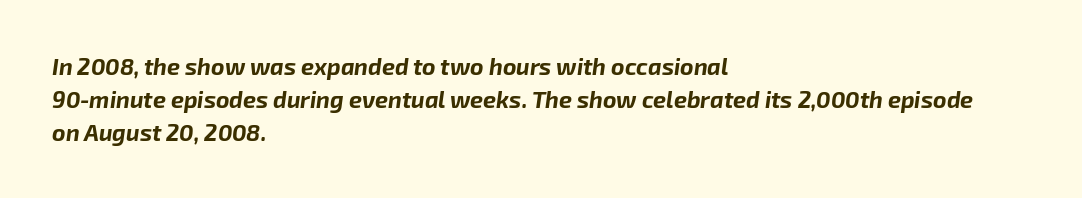
Here the glyphs are tracked normally, forming tight word shapes. Has an underline been added? It has not. Leftover space on each line is placed entirely after the last word. The strokes are fattened all the way to bold. Notice how descenders clear the ascenders below comfortably — that's standard leading.
